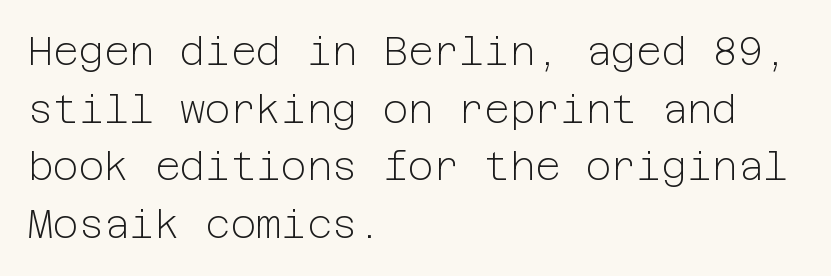
The image shows 39 px light sans-serif type, upright; set left-aligned, normal line spacing (1.48x), normal letter spacing, not underlined; low stroke contrast and a medium x-height.
